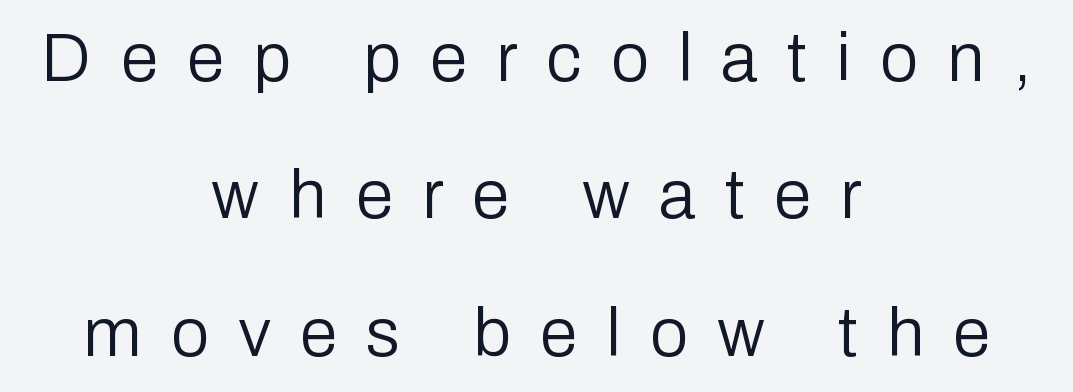
These lines are composed in type without serifs. The weight tops out at a normal text grade. This rendering uses center alignment, leaving both contours irregular but symmetric. The lettering holds an erect, upright posture throughout. Think of a printed novel: that variable character pitch is what you see here.
